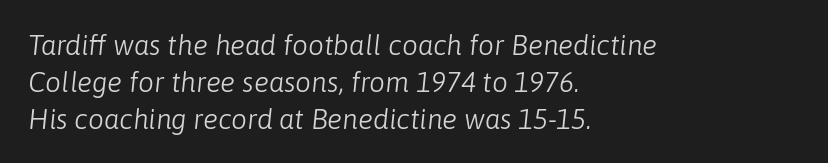
Q: Is the text bold? A: No.
Q: Is the text italic (slanted)? A: Yes, it leans right by about 6 degrees.
Q: Is the text underlined? A: No.
Q: How is the paragraph aligned? A: Left-aligned.
Q: Is the spacing between letters normal or unusually wide? A: Normal.
Q: Is the spacing between lines tight, normal or loose? A: Normal.
Q: Width (condensed, normal, or wide)? A: Normal.
Q: Stroke contrast? A: Low.
Q: x-height? A: Medium.
Q: Monospaced? A: No.
